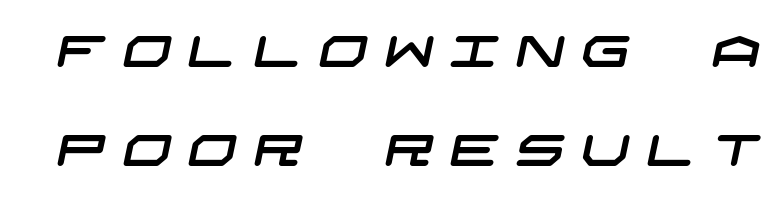
{"serif": "no", "width": "wide", "stroke_contrast": "low", "x_height": "large", "underline": "no", "line_spacing": "loose", "line_spacing_ratio": 2.31, "letter_spacing": "wide", "letter_spacing_em": 0.39, "glyph_px": 43}
